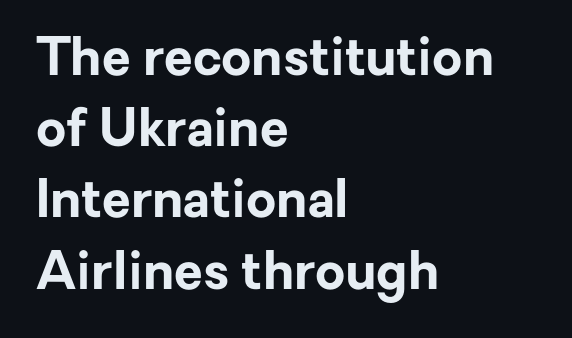
Q: Is the text bold? A: Yes.
Q: Is the text italic (slanted)? A: No, it is upright.
Q: Is the typeface a serif or a sans-serif typeface? A: Sans-serif.
Q: Is the text underlined? A: No.
Q: How is the paragraph aligned? A: Left-aligned.
Q: Is the spacing between letters normal or unusually wide? A: Normal.
Q: Is the spacing between lines tight, normal or loose? A: Normal.
Q: Width (condensed, normal, or wide)? A: Normal.
Q: Stroke contrast? A: Low.
Q: x-height? A: Medium.
Q: Monospaced? A: No.
